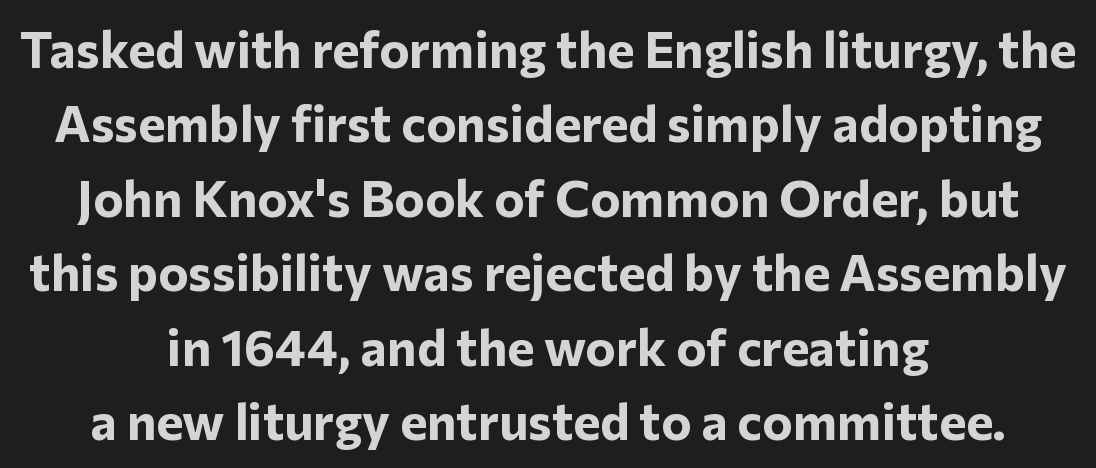
Emphasis by weight is at full strength: bold. The glyphs are unaccompanied by any horizontal stroke below them. Think of a printed novel: that variable character pitch is what you see here. This sample keeps an unexceptional amount of space between lines. Each word holds together tightly as a unit, with standard inter-letter gaps.
